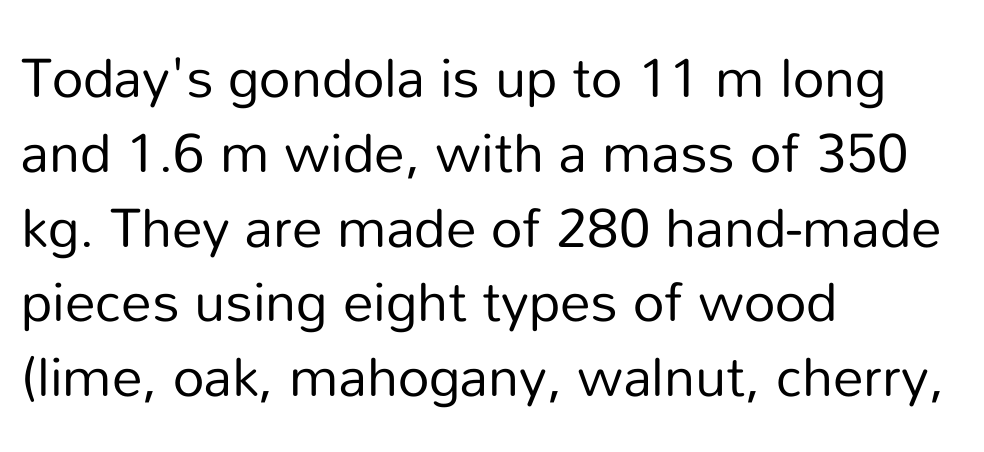
The image shows 55 px regular-weight sans-serif type, upright; set left-aligned, normal line spacing (1.36x), normal letter spacing, not underlined; low stroke contrast and a medium x-height.
